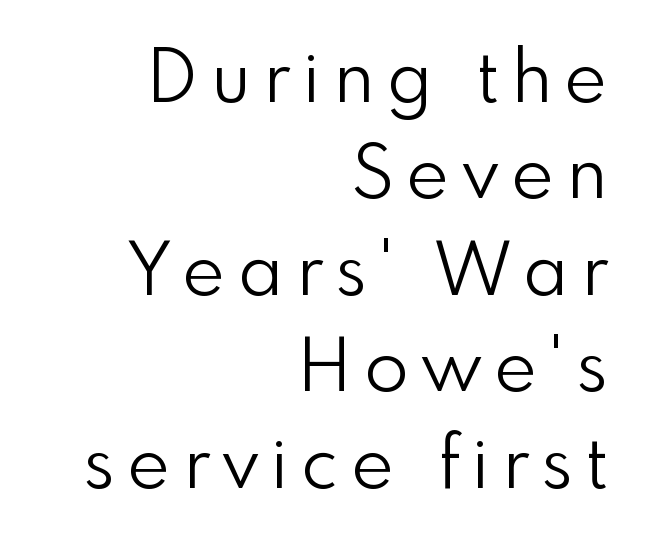
Q: Is the text bold? A: No.
Q: Is the text italic (slanted)? A: No, it is upright.
Q: Is the typeface a serif or a sans-serif typeface? A: Sans-serif.
Q: Is the text underlined? A: No.
Q: How is the paragraph aligned? A: Right-aligned.
Q: Is the spacing between lines tight, normal or loose? A: Normal.
Q: Width (condensed, normal, or wide)? A: Normal.
Q: Stroke contrast? A: Low.
Q: x-height? A: Small.
Q: Monospaced? A: No.
